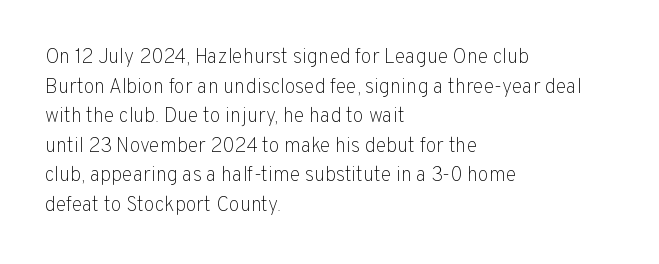
Compared with a typical body face, this is equally light or lighter still. The line texture is even and compact thanks to regular tracking. The space directly below the letters is spotless. Nope, not italic — everything's standing straight.
